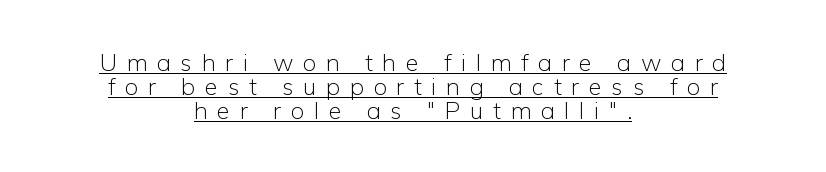
{"italic": "no", "bold": "no", "underline": "yes", "align": "center", "line_spacing": "tight", "line_spacing_ratio": 1.01, "letter_spacing": "wide", "letter_spacing_em": 0.4, "glyph_px": 24}
